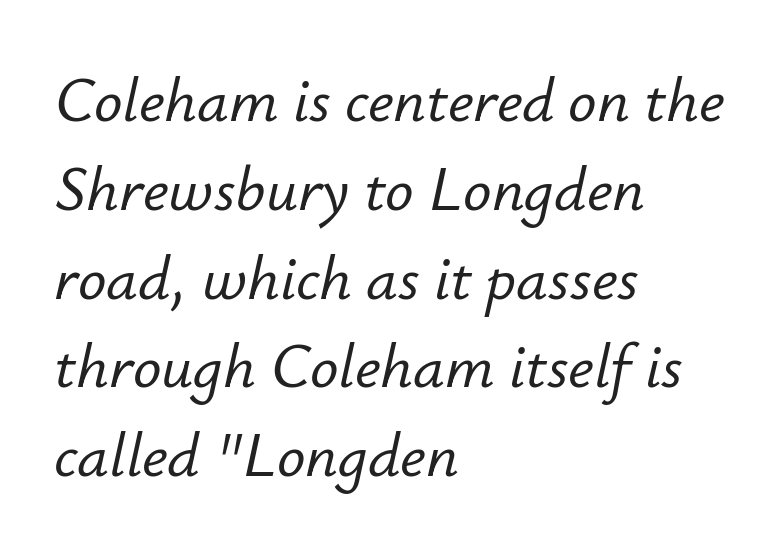
{"italic": "yes", "lean": "right", "slant_degrees": 12, "width": "normal", "stroke_contrast": "low", "x_height": "small", "monospaced": "no", "underline": "no", "align": "left", "line_spacing": "normal", "line_spacing_ratio": 1.41, "letter_spacing": "normal", "letter_spacing_em": 0.0, "glyph_px": 63}
